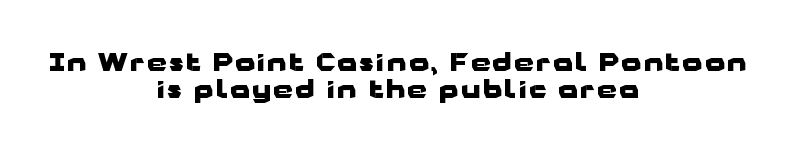
The image shows 25 px bold type, upright; set centered, tight line spacing (1.07x), not underlined.
